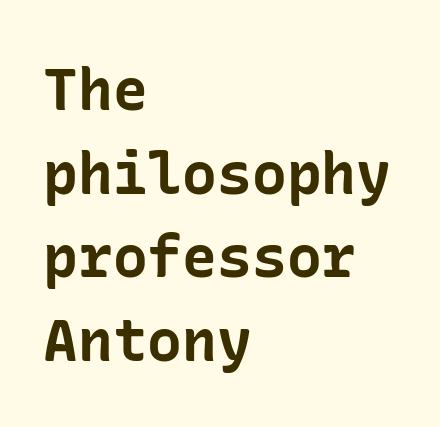
Q: Is the text bold? A: Yes.
Q: Is the text italic (slanted)? A: No, it is upright.
Q: Is the typeface a serif or a sans-serif typeface? A: Sans-serif.
Q: Is the text underlined? A: No.
Q: How is the paragraph aligned? A: Left-aligned.
Q: Is the spacing between letters normal or unusually wide? A: Normal.
Q: Is the spacing between lines tight, normal or loose? A: Normal.
Q: Width (condensed, normal, or wide)? A: Normal.
Q: Stroke contrast? A: Low.
Q: x-height? A: Medium.
